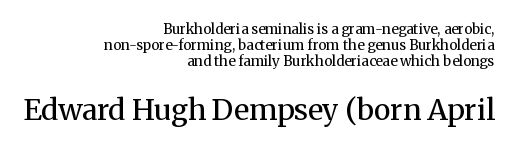
{"serif": "yes", "italic": "no", "bold": "no", "weight": "regular", "width": "normal", "stroke_contrast": "medium", "x_height": "medium", "monospaced": "no", "underline": "no", "align": "right", "line_spacing": "tight", "line_spacing_ratio": 1.13, "letter_spacing": "normal", "letter_spacing_em": 0.0, "larger_block": "second", "size_ratio": 2.07, "glyph_px": 29}
